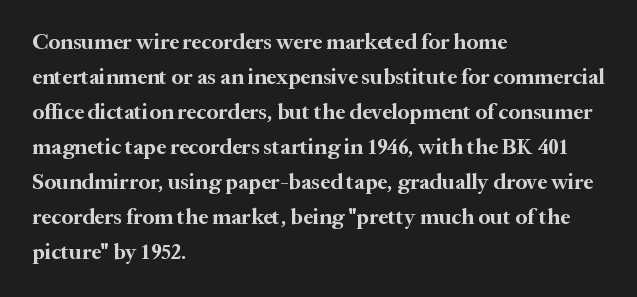
The image shows 22 px bold type, upright; set left-aligned, normal line spacing (1.59x), normal letter spacing, not underlined.
